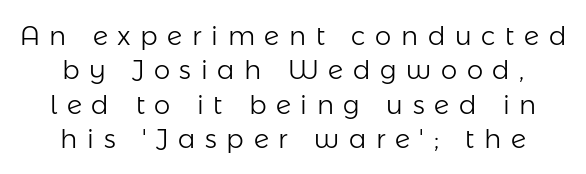
The image shows 26 px text type, upright; set centered, normal line spacing (1.32x), unusually wide letter spacing (+0.37 em), not underlined.
